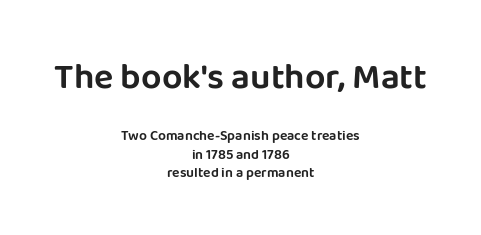
Q: Is the text italic (slanted)? A: No, it is upright.
Q: Is the typeface a serif or a sans-serif typeface? A: Sans-serif.
Q: Is the text underlined? A: No.
Q: How is the paragraph aligned? A: Centered.
Q: Is the spacing between letters normal or unusually wide? A: Normal.
Q: Is the spacing between lines tight, normal or loose? A: Normal.
Q: Which block of text is set in a larger size, the first (top) or the second (bottom)? A: The first (top) one.
Q: Width (condensed, normal, or wide)? A: Normal.
Q: Stroke contrast? A: Low.
Q: x-height? A: Large.
Q: Monospaced? A: No.
